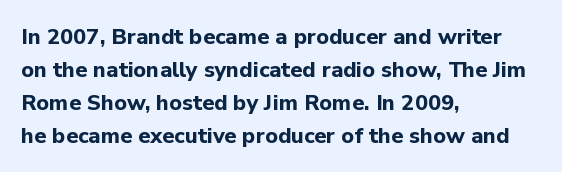
{"italic": "no", "bold": "yes", "underline": "no", "align": "left", "line_spacing": "normal", "line_spacing_ratio": 1.5, "letter_spacing": "normal", "letter_spacing_em": 0.0, "glyph_px": 22}
